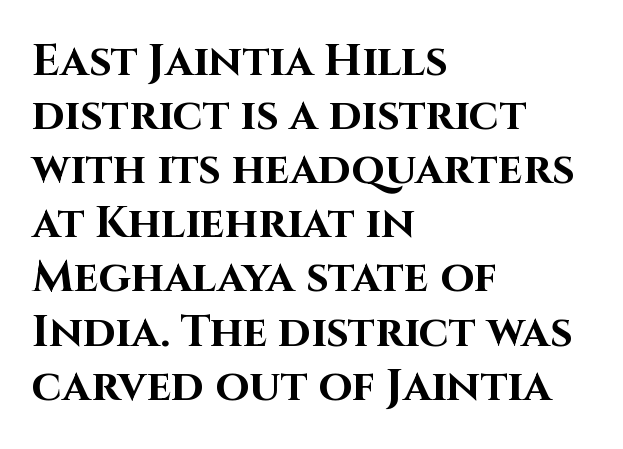
{"serif": "no", "italic": "no", "bold": "yes", "weight": "bold", "width": "normal", "stroke_contrast": "high", "x_height": "large", "monospaced": "no", "underline": "no", "align": "left", "line_spacing_ratio": 1.23, "letter_spacing": "normal", "letter_spacing_em": 0.0, "glyph_px": 44}
